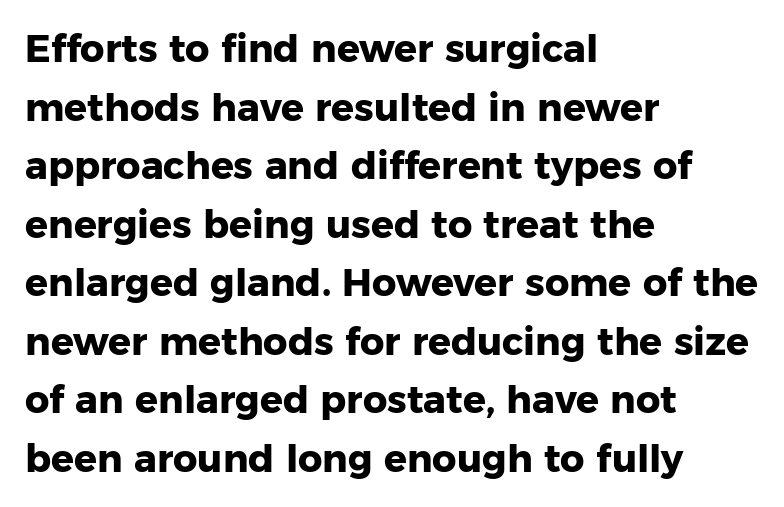
{"serif": "no", "italic": "no", "bold": "yes", "weight": "heavy", "width": "normal", "stroke_contrast": "low", "x_height": "medium", "monospaced": "no", "underline": "no", "align": "left", "line_spacing": "normal", "line_spacing_ratio": 1.54, "letter_spacing": "normal", "letter_spacing_em": 0.0, "glyph_px": 38}
